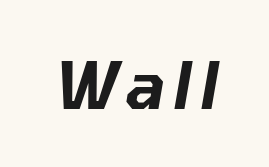
Slant detected: the letters are inclined. Do the characters align in a grid? No, the font is proportional. Words float on clear page, feet unadorned.
